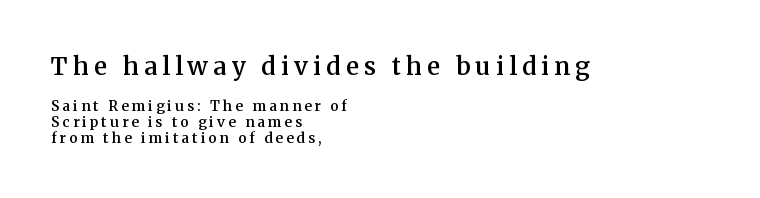
The image shows 24 px text type, upright; set left-aligned, tight line spacing (1.13x), unusually wide letter spacing (+0.22 em), not underlined; the first (top) block is 1.71x larger.
